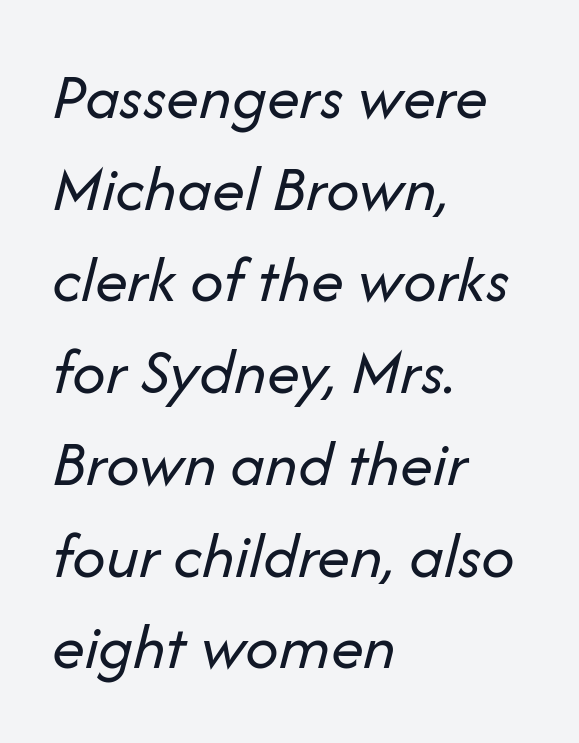
The image shows 66 px regular-weight type, italic (leaning right); set left-aligned, normal line spacing (1.39x), normal letter spacing, not underlined; low stroke contrast and a medium x-height.
